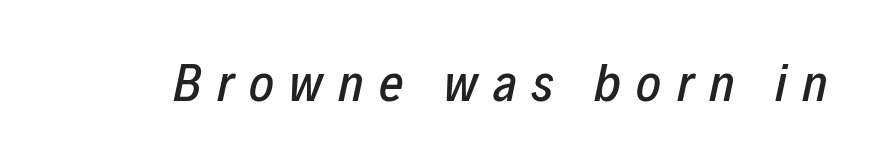
The image shows 53 px condensed type, italic (leaning right); set unusually wide letter spacing (+0.29 em), not underlined; low stroke contrast and a medium x-height.
